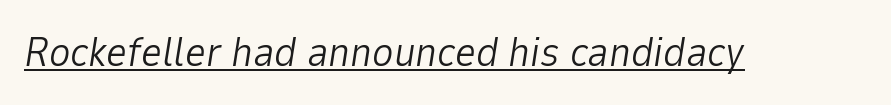
{"italic": "yes", "lean": "right", "slant_degrees": 9, "bold": "no", "weight": "light", "width": "normal", "stroke_contrast": "low", "x_height": "medium", "monospaced": "no", "underline": "yes", "letter_spacing": "normal", "letter_spacing_em": 0.0, "glyph_px": 41}
